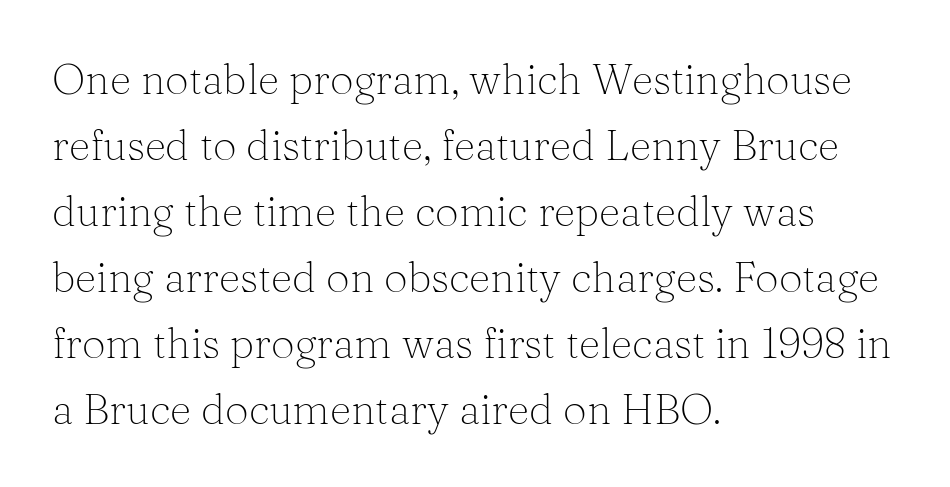
The image shows 42 px light serif type, upright; set left-aligned, normal line spacing (1.57x), normal letter spacing, not underlined; medium stroke contrast and a medium x-height.
